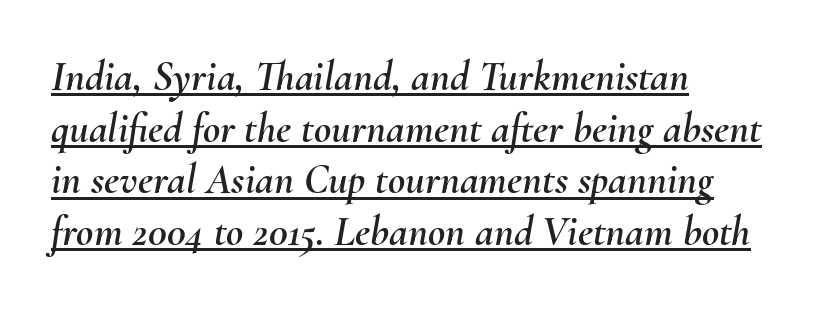
Q: Is the text italic (slanted)? A: Yes, it leans right by about 10 degrees.
Q: Is the text underlined? A: Yes.
Q: How is the paragraph aligned? A: Left-aligned.
Q: Is the spacing between letters normal or unusually wide? A: Normal.
Q: Width (condensed, normal, or wide)? A: Normal.
Q: Stroke contrast? A: Medium.
Q: x-height? A: Small.
Q: Monospaced? A: No.
